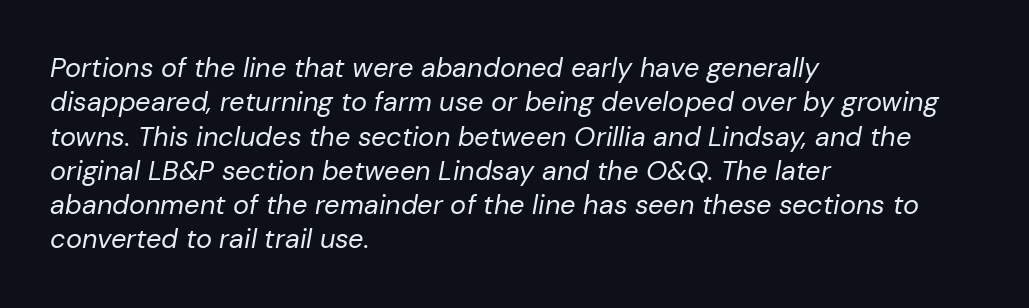
The strip under each line holds only bare page. The lines are quadded left. Italic? Definitely — the glyphs are oblique. The rendering keeps characters at their native spacing.
